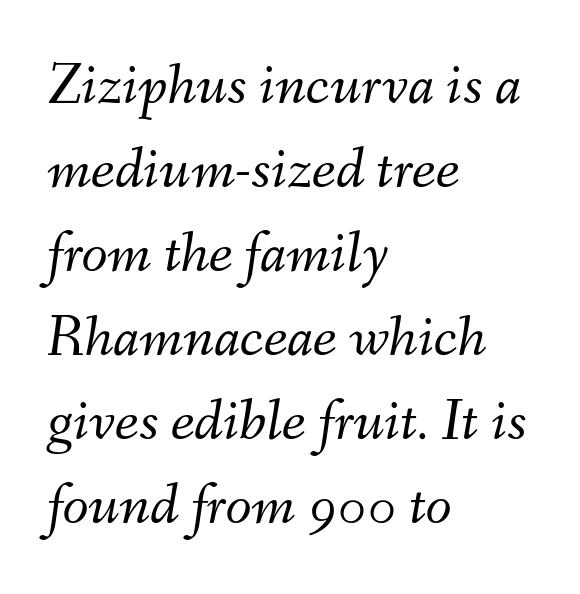
Q: Is the text bold? A: No.
Q: Is the text italic (slanted)? A: Yes, it leans right by about 9 degrees.
Q: Is the text underlined? A: No.
Q: How is the paragraph aligned? A: Left-aligned.
Q: Is the spacing between letters normal or unusually wide? A: Normal.
Q: Is the spacing between lines tight, normal or loose? A: Normal.
Q: Width (condensed, normal, or wide)? A: Normal.
Q: Stroke contrast? A: Medium.
Q: x-height? A: Small.
Q: Monospaced? A: No.
